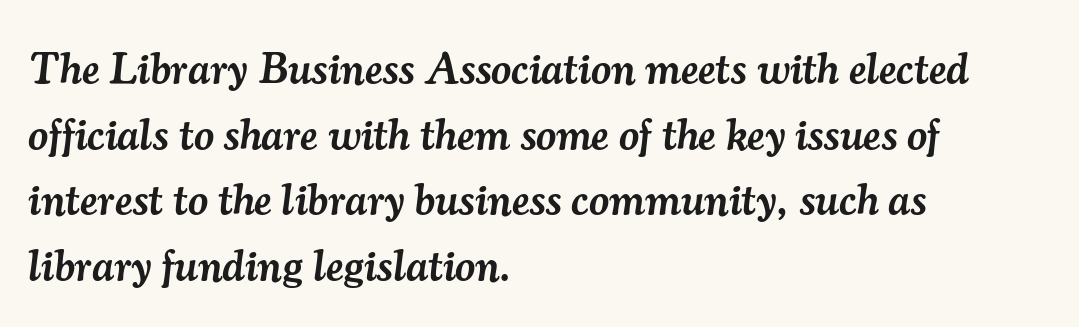
Characters follow at the spacing the type designer built in. Left-aligned paragraph, ragged on the right. Descender tails drop into unmarked territory. Does the leading feel generous? No, just average. In terms of posture, this sample is oblique. A fair bit of extra ink — the face is semibold, not bold.
